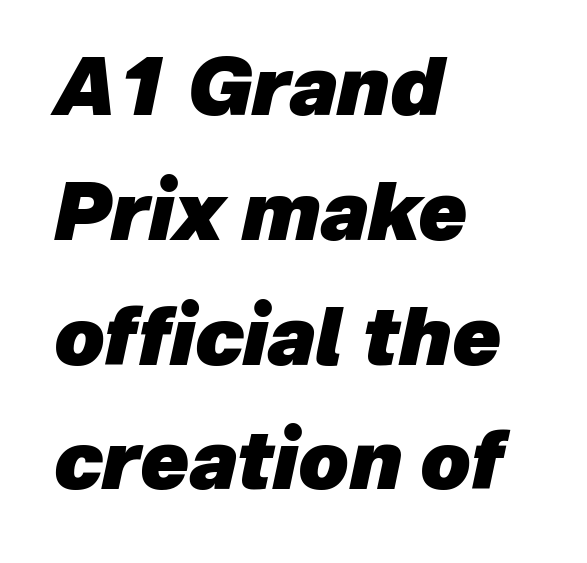
Q: Is the text bold? A: Yes.
Q: Is the text italic (slanted)? A: Yes, it leans right by about 12 degrees.
Q: Is the text underlined? A: No.
Q: How is the paragraph aligned? A: Left-aligned.
Q: Is the spacing between letters normal or unusually wide? A: Normal.
Q: Is the spacing between lines tight, normal or loose? A: Normal.
Q: Width (condensed, normal, or wide)? A: Normal.
Q: Stroke contrast? A: Low.
Q: x-height? A: Medium.
Q: Monospaced? A: No.
